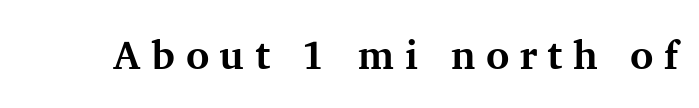
The letters advance in unequal steps, a hallmark of proportional type. Typographic density is high because the face is bold. The gap between lines stays unmarked. Characters remain perfectly vertical along every line. These lines are composed in type with serifs. Display-style spreading of the glyphs; the letterfit is very open.
